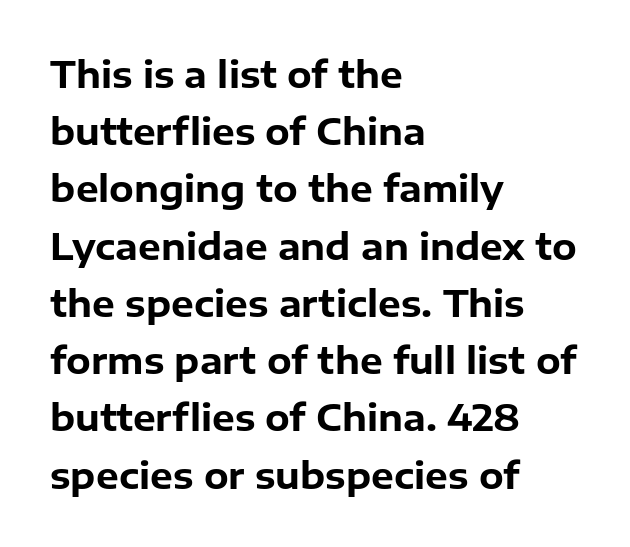
The image shows 36 px bold sans-serif type, upright; set left-aligned, normal line spacing (1.59x), normal letter spacing, not underlined; low stroke contrast and a medium x-height.
